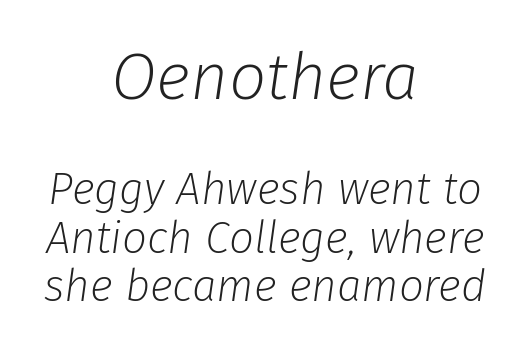
A typesetter would call this zero additional tracking. Proportional: the letters do not fall into vertical columns. The rendering applies a slant to the glyphs. The strokes carry an ordinary text weight at most.
